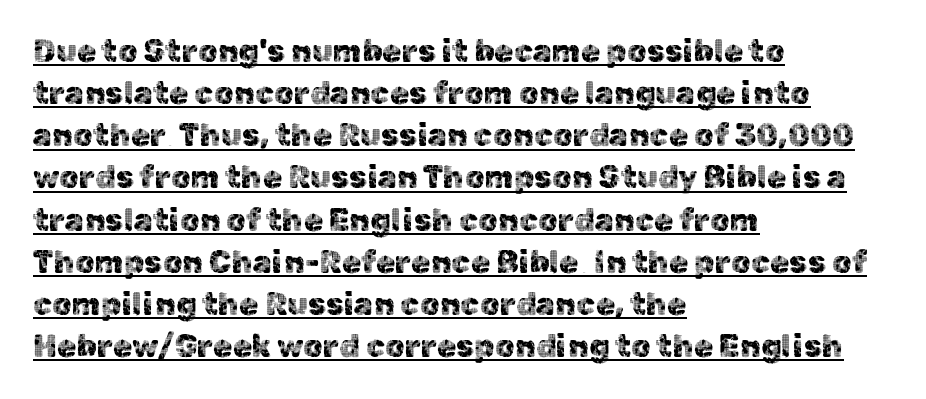
{"serif": "no", "italic": "no", "width": "normal", "x_height": "medium", "monospaced": "no", "underline": "yes", "align": "left", "line_spacing": "normal", "line_spacing_ratio": 1.36, "letter_spacing": "normal", "letter_spacing_em": 0.0, "glyph_px": 31}
